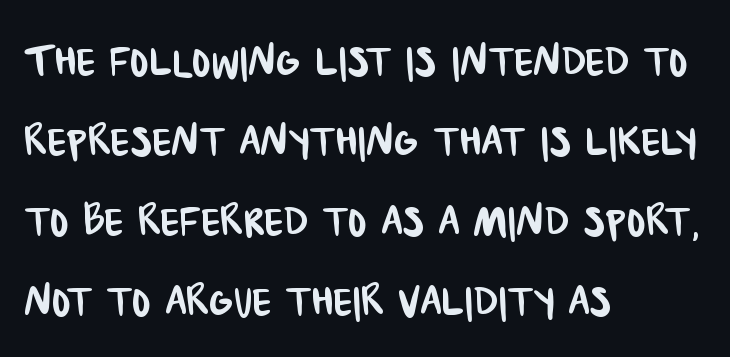
{"serif": "no", "width": "condensed", "stroke_contrast": "low", "x_height": "large", "monospaced": "no", "underline": "no", "align": "left", "line_spacing": "normal", "line_spacing_ratio": 1.43, "letter_spacing": "normal", "letter_spacing_em": 0.0, "glyph_px": 56}
